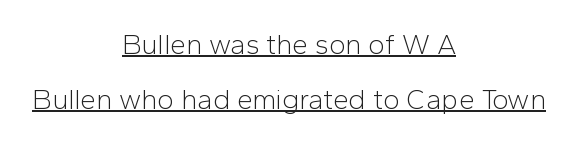
Looks like someone drew a line under every word here. Short note: letters normally spaced. Note: no serifs on the glyphs. Notice how the stems are strictly vertical — no italics here.
